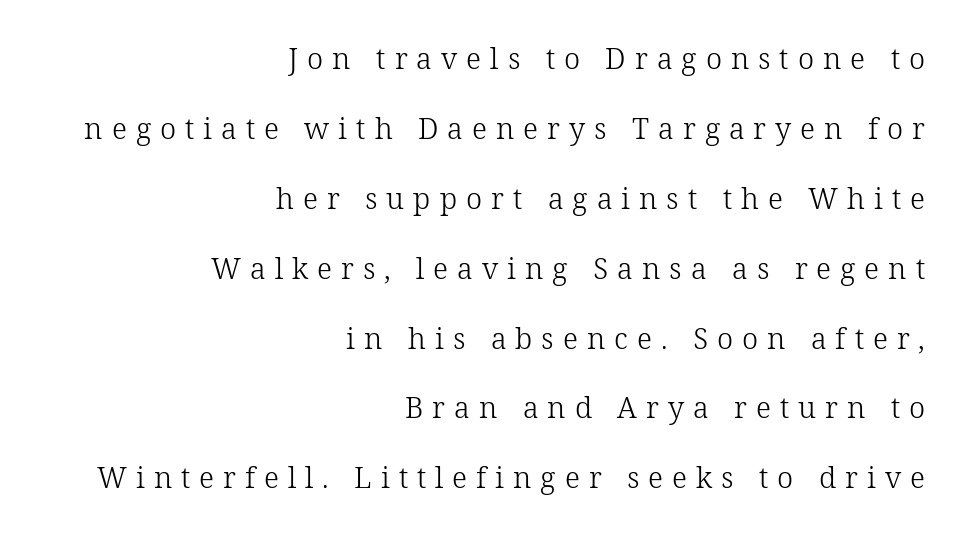
Q: Is the text bold? A: No.
Q: Is the text italic (slanted)? A: No, it is upright.
Q: Is the typeface a serif or a sans-serif typeface? A: Serif.
Q: Is the text underlined? A: No.
Q: How is the paragraph aligned? A: Right-aligned.
Q: Is the spacing between letters normal or unusually wide? A: Unusually wide.
Q: Is the spacing between lines tight, normal or loose? A: Loose.
Q: Width (condensed, normal, or wide)? A: Normal.
Q: Stroke contrast? A: Low.
Q: x-height? A: Medium.
Q: Monospaced? A: No.
